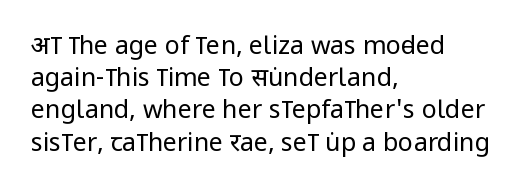
{"italic": "no", "bold": "no", "underline": "no", "align": "left", "line_spacing": "normal", "line_spacing_ratio": 1.29, "letter_spacing": "normal", "letter_spacing_em": 0.0, "glyph_px": 25}
